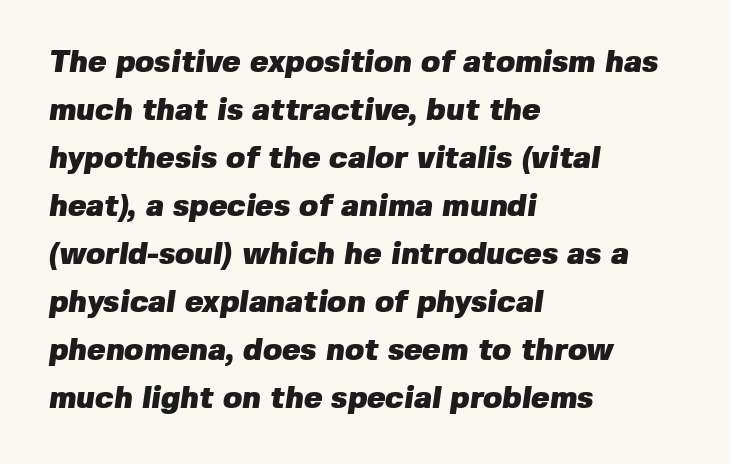
Q: Is the text bold? A: Yes.
Q: Is the typeface a serif or a sans-serif typeface? A: Sans-serif.
Q: Is the text underlined? A: No.
Q: How is the paragraph aligned? A: Left-aligned.
Q: Is the spacing between letters normal or unusually wide? A: Normal.
Q: Is the spacing between lines tight, normal or loose? A: Normal.
Q: Width (condensed, normal, or wide)? A: Normal.
Q: Stroke contrast? A: Low.
Q: x-height? A: Medium.
Q: Monospaced? A: No.
